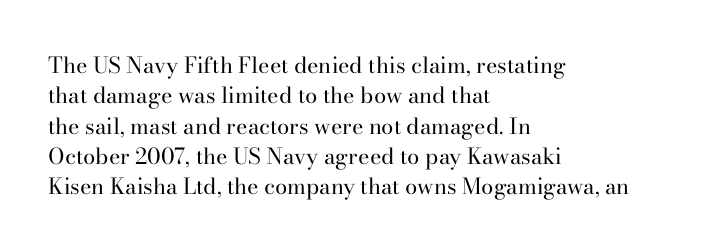
Q: Is the text bold? A: No.
Q: Is the text italic (slanted)? A: No, it is upright.
Q: Is the text underlined? A: No.
Q: How is the paragraph aligned? A: Left-aligned.
Q: Is the spacing between letters normal or unusually wide? A: Normal.
Q: Is the spacing between lines tight, normal or loose? A: Normal.
